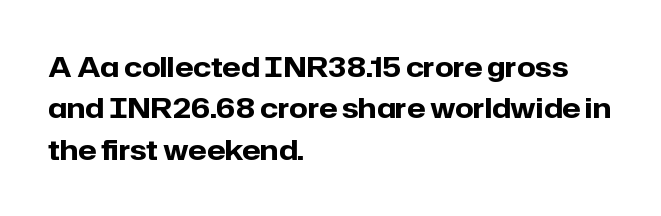
This block has exactly the height ordinary leading produces. The letterforms sit shoulder to shoulder at normal distance. On the weight axis this lands at bold, roughly 700. Line beginnings align vertically; line endings do not. A roman cut, with each character standing at attention.
